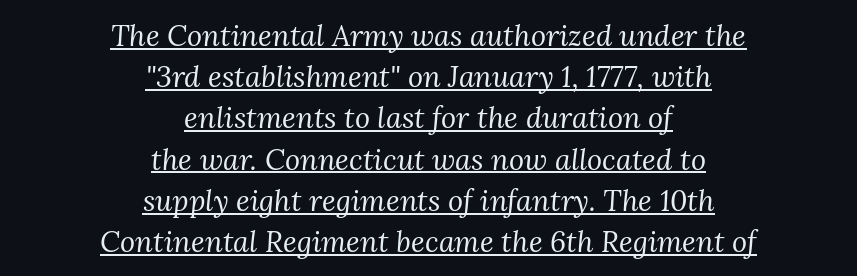
Q: Is the text bold? A: No.
Q: Is the text italic (slanted)? A: Yes, it leans right by about 3 degrees.
Q: Is the typeface a serif or a sans-serif typeface? A: Serif.
Q: Is the text underlined? A: Yes.
Q: How is the paragraph aligned? A: Centered.
Q: Is the spacing between letters normal or unusually wide? A: Normal.
Q: Is the spacing between lines tight, normal or loose? A: Normal.
Q: Width (condensed, normal, or wide)? A: Normal.
Q: Stroke contrast? A: Medium.
Q: x-height? A: Medium.
Q: Monospaced? A: No.
